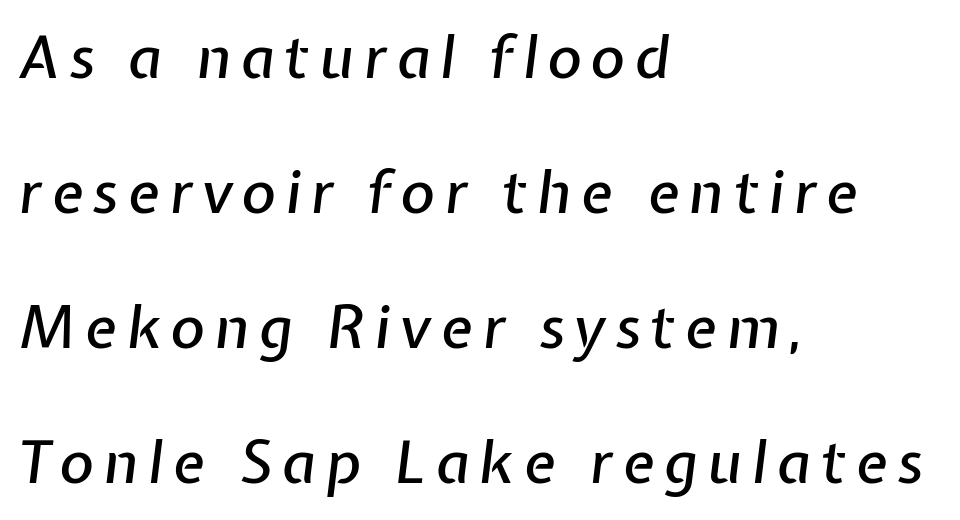
{"italic": "yes", "lean": "right", "slant_degrees": 7, "width": "normal", "stroke_contrast": "low", "x_height": "medium", "monospaced": "no", "underline": "no", "align": "left", "line_spacing": "loose", "line_spacing_ratio": 2.29, "glyph_px": 59}
